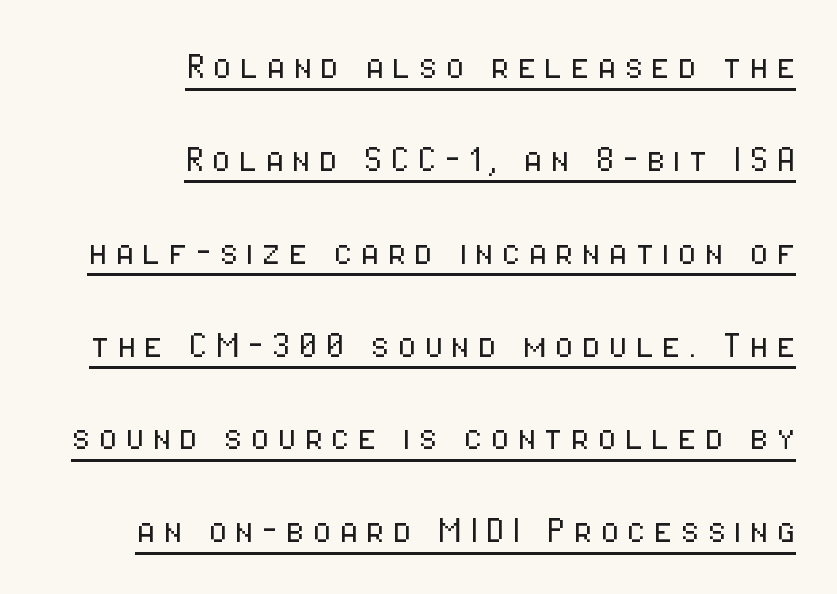
The image shows 44 px light, condensed sans-serif type, upright; set right-aligned, loose line spacing (2.11x), underlined; low stroke contrast and a medium x-height.
